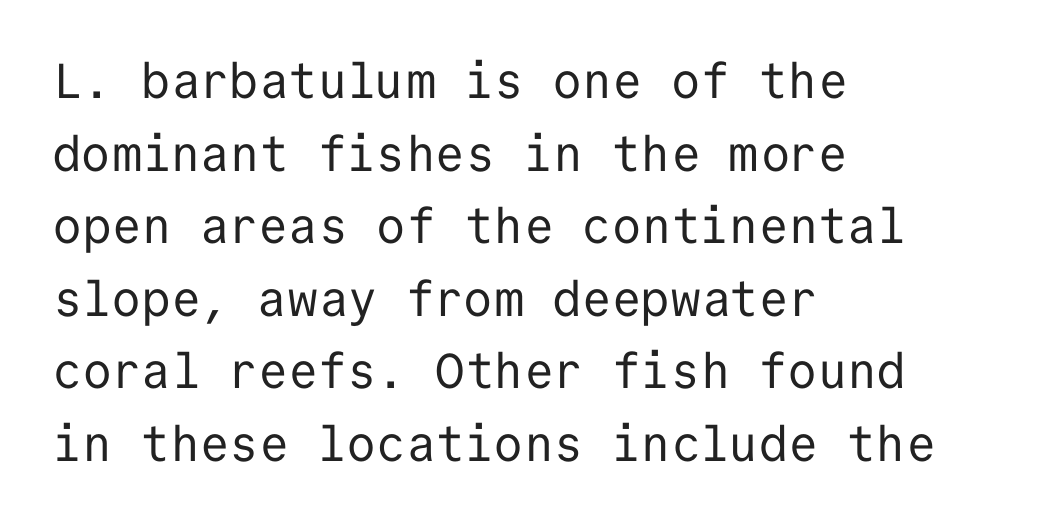
{"serif": "no", "italic": "no", "bold": "no", "weight": "regular", "width": "normal", "stroke_contrast": "low", "x_height": "medium", "monospaced": "yes", "underline": "no", "align": "left", "line_spacing": "normal", "line_spacing_ratio": 1.48, "letter_spacing": "normal", "letter_spacing_em": 0.0, "glyph_px": 49}
